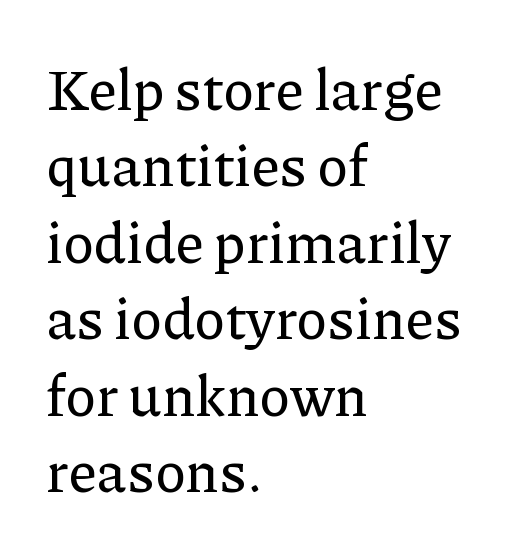
{"serif": "yes", "italic": "no", "width": "normal", "stroke_contrast": "low", "x_height": "medium", "monospaced": "no", "underline": "no", "align": "left", "line_spacing": "normal", "line_spacing_ratio": 1.34, "letter_spacing": "normal", "letter_spacing_em": 0.0, "glyph_px": 57}
